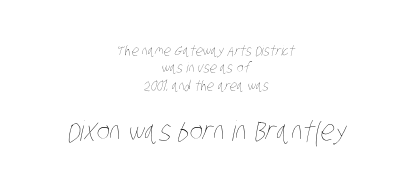
{"bold": "no", "weight": "thin", "width": "condensed", "stroke_contrast": "low", "x_height": "large", "monospaced": "no", "underline": "no", "align": "center", "line_spacing_ratio": 1.24, "letter_spacing": "normal", "letter_spacing_em": 0.0, "larger_block": "second", "size_ratio": 2.0, "glyph_px": 28}
